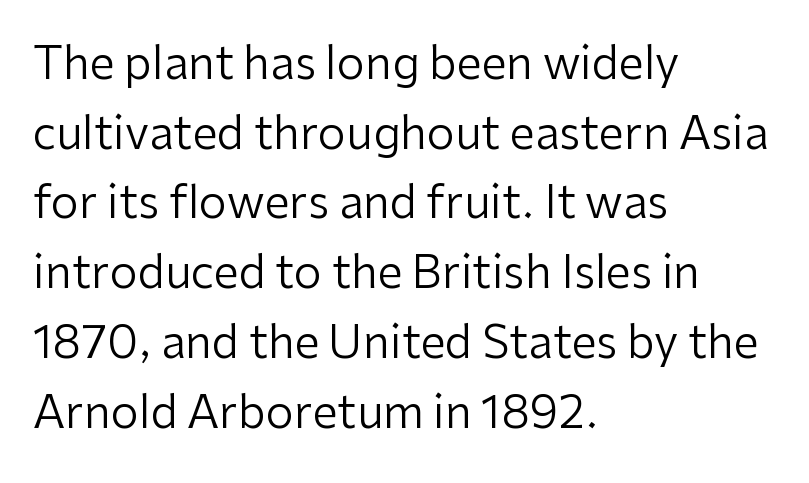
Proportional: the letters do not fall into vertical columns. The letters stand straight up with perfectly vertical stems. These lines sit exactly where default settings would place them. Decoration check: the copy has no underline. Vertical stems look standard width or narrower in stroke.
